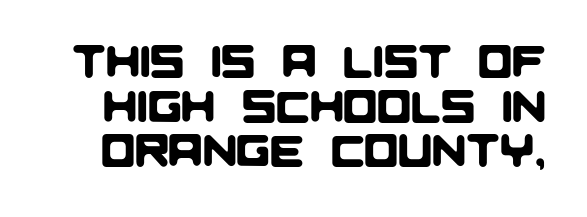
Q: Is the typeface a serif or a sans-serif typeface? A: Sans-serif.
Q: Is the text underlined? A: No.
Q: Is the spacing between letters normal or unusually wide? A: Normal.
Q: Is the spacing between lines tight, normal or loose? A: Tight.
Q: Width (condensed, normal, or wide)? A: Normal.
Q: Stroke contrast? A: Low.
Q: x-height? A: Large.
Q: Monospaced? A: No.
